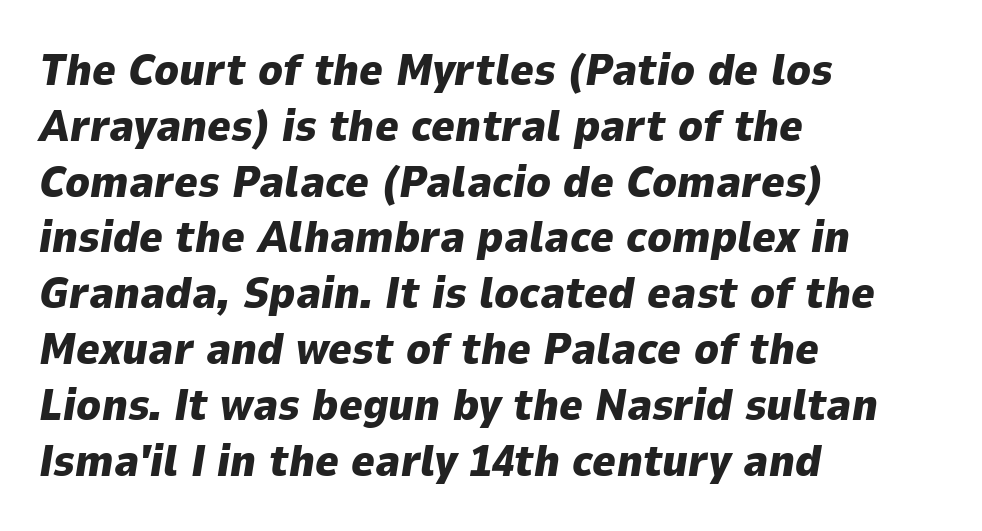
Q: Is the text bold? A: Yes.
Q: Is the text italic (slanted)? A: Yes, it leans right by about 9 degrees.
Q: Is the text underlined? A: No.
Q: How is the paragraph aligned? A: Left-aligned.
Q: Is the spacing between letters normal or unusually wide? A: Normal.
Q: Width (condensed, normal, or wide)? A: Normal.
Q: Stroke contrast? A: Low.
Q: x-height? A: Medium.
Q: Monospaced? A: No.
